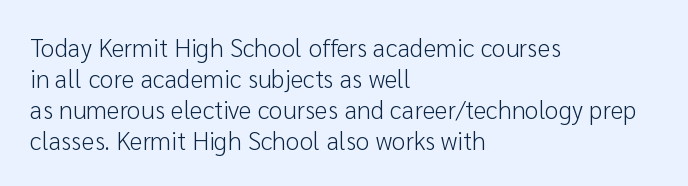
The image shows 25 px text type, upright; set left-aligned, line spacing 1.24x, normal letter spacing, not underlined.
